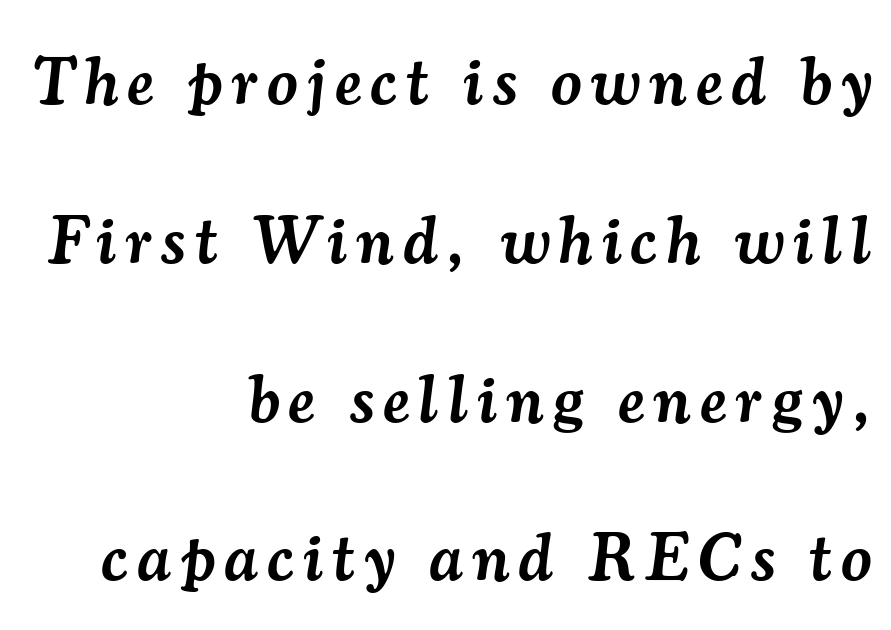
The image shows 67 px semibold serif type, italic (leaning right); set right-aligned, loose line spacing (2.37x), not underlined; medium stroke contrast and a small x-height.
